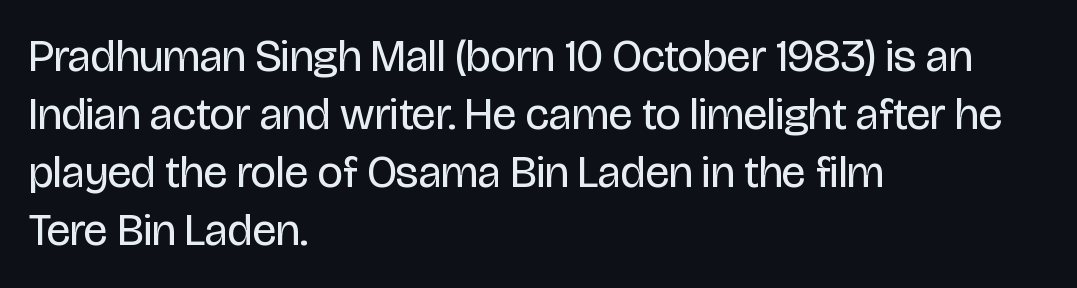
Q: Is the text bold? A: No.
Q: Is the text italic (slanted)? A: No, it is upright.
Q: Is the typeface a serif or a sans-serif typeface? A: Sans-serif.
Q: Is the text underlined? A: No.
Q: How is the paragraph aligned? A: Left-aligned.
Q: Is the spacing between letters normal or unusually wide? A: Normal.
Q: Is the spacing between lines tight, normal or loose? A: Normal.
Q: Width (condensed, normal, or wide)? A: Condensed.
Q: Stroke contrast? A: Low.
Q: x-height? A: Large.
Q: Monospaced? A: No.
